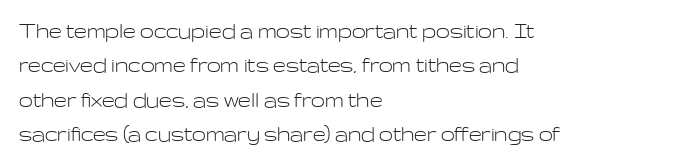
{"italic": "no", "bold": "no", "underline": "no", "align": "left", "line_spacing": "normal", "line_spacing_ratio": 1.38, "letter_spacing": "normal", "letter_spacing_em": 0.0, "glyph_px": 25}
